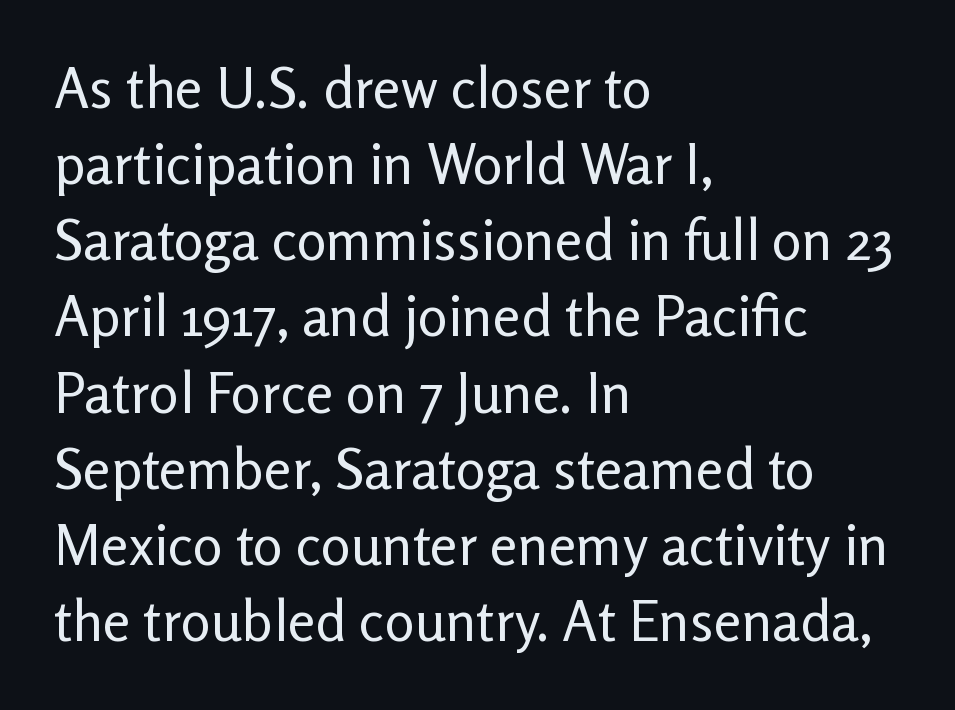
{"serif": "no", "italic": "no", "bold": "no", "weight": "regular", "width": "normal", "stroke_contrast": "low", "x_height": "medium", "monospaced": "no", "underline": "no", "align": "left", "line_spacing": "normal", "line_spacing_ratio": 1.36, "letter_spacing": "normal", "letter_spacing_em": 0.0, "glyph_px": 56}
